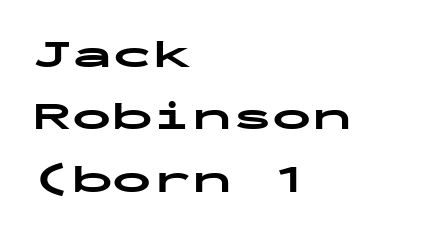
{"serif": "no", "italic": "no", "bold": "yes", "weight": "bold", "width": "wide", "stroke_contrast": "low", "x_height": "medium", "monospaced": "yes", "underline": "no", "align": "left", "line_spacing": "normal", "line_spacing_ratio": 1.56, "letter_spacing": "normal", "letter_spacing_em": 0.0, "glyph_px": 40}
